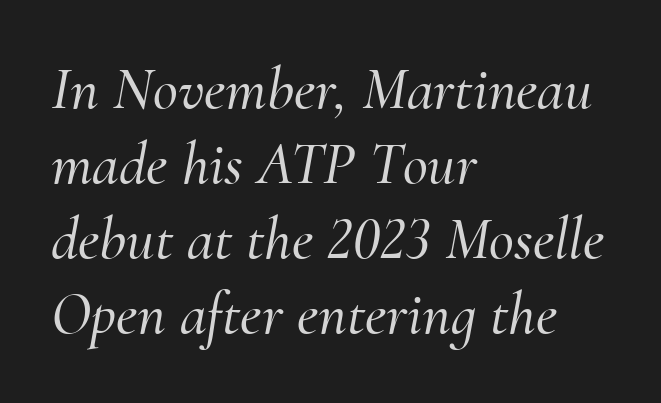
The image shows 61 px serif type, italic (leaning right); set left-aligned, line spacing 1.23x, normal letter spacing, not underlined; medium stroke contrast and a small x-height.
